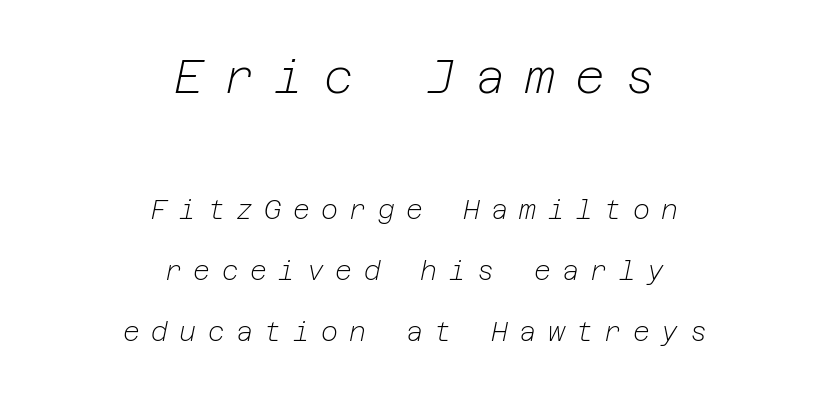
Is this a heavy cut? Hardly; it is regular or lighter. If you squint, the top block still reads clearly — it's the larger of the two. There's an unmistakable incline to the writing here. Centered paragraph, ragged on both sides. The type is letterspaced generously, with wide tracking. Lines of text with bare space underneath.
